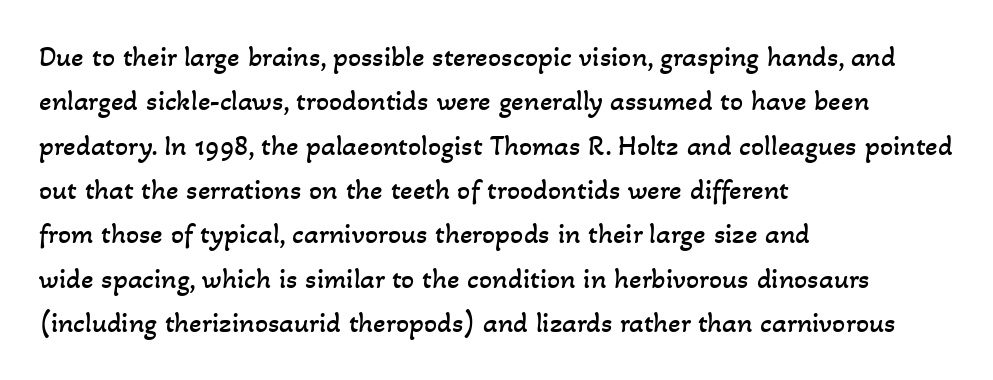
Q: Is the text bold? A: No.
Q: Is the text underlined? A: No.
Q: How is the paragraph aligned? A: Left-aligned.
Q: Is the spacing between letters normal or unusually wide? A: Normal.
Q: Is the spacing between lines tight, normal or loose? A: Normal.
Q: Width (condensed, normal, or wide)? A: Normal.
Q: Stroke contrast? A: Low.
Q: x-height? A: Small.
Q: Monospaced? A: No.
